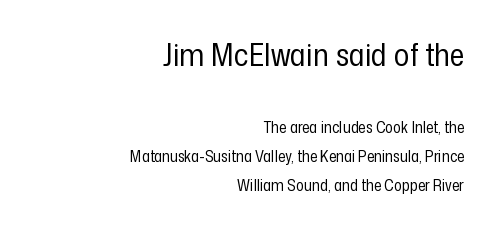
{"serif": "no", "italic": "no", "bold": "no", "weight": "regular", "width": "condensed", "stroke_contrast": "low", "x_height": "medium", "monospaced": "no", "underline": "no", "align": "right", "line_spacing_ratio": 1.82, "letter_spacing": "normal", "letter_spacing_em": 0.0, "larger_block": "first", "size_ratio": 2.0, "glyph_px": 32}
